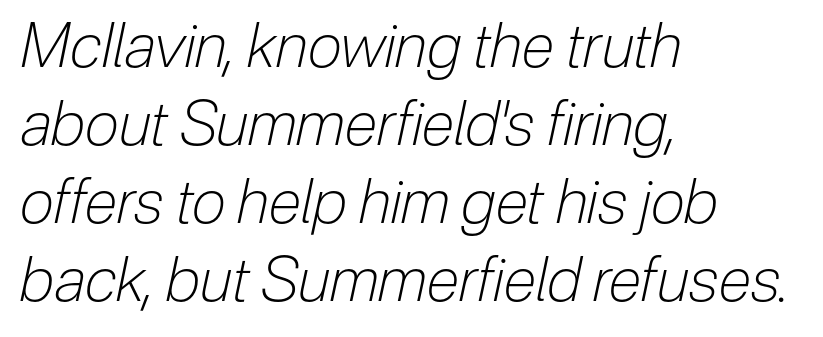
Q: Is the text bold? A: No.
Q: Is the text italic (slanted)? A: Yes, it leans right by about 12 degrees.
Q: Is the text underlined? A: No.
Q: How is the paragraph aligned? A: Left-aligned.
Q: Is the spacing between letters normal or unusually wide? A: Normal.
Q: Is the spacing between lines tight, normal or loose? A: Normal.
Q: Width (condensed, normal, or wide)? A: Condensed.
Q: Stroke contrast? A: Low.
Q: x-height? A: Medium.
Q: Monospaced? A: No.
